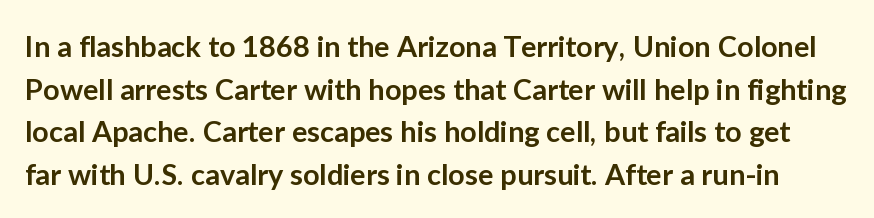
The image shows 29 px semibold sans-serif type, upright; set normal line spacing (1.47x), normal letter spacing, not underlined; low stroke contrast and a medium x-height.
